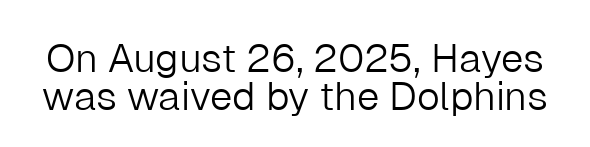
{"serif": "no", "italic": "no", "bold": "no", "weight": "light", "width": "normal", "stroke_contrast": "low", "x_height": "medium", "monospaced": "no", "underline": "no", "line_spacing": "tight", "line_spacing_ratio": 0.95, "letter_spacing": "normal", "letter_spacing_em": 0.0, "glyph_px": 40}
